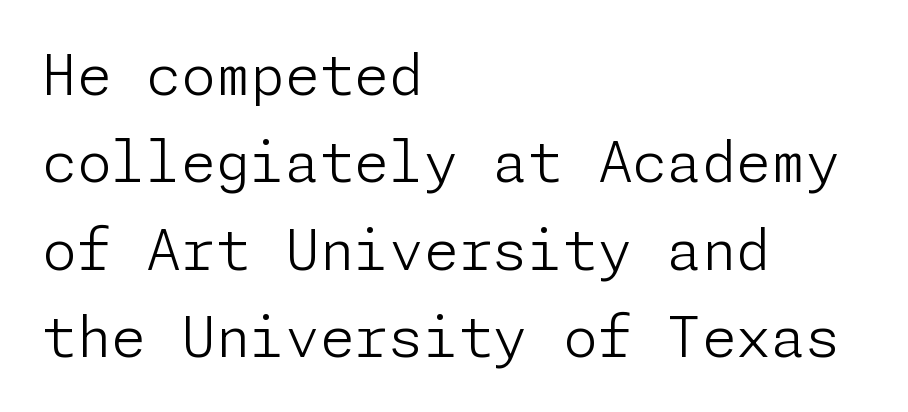
Q: Is the text bold? A: No.
Q: Is the text italic (slanted)? A: No, it is upright.
Q: Is the typeface a serif or a sans-serif typeface? A: Sans-serif.
Q: Is the text underlined? A: No.
Q: How is the paragraph aligned? A: Left-aligned.
Q: Is the spacing between letters normal or unusually wide? A: Normal.
Q: Is the spacing between lines tight, normal or loose? A: Normal.
Q: Width (condensed, normal, or wide)? A: Normal.
Q: Stroke contrast? A: Low.
Q: x-height? A: Medium.
